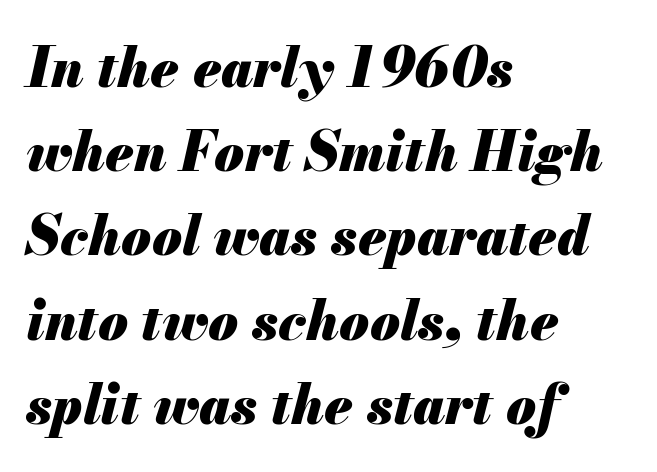
Q: Is the text bold? A: Yes.
Q: Is the text italic (slanted)? A: Yes, it leans right by about 13 degrees.
Q: Is the text underlined? A: No.
Q: How is the paragraph aligned? A: Left-aligned.
Q: Is the spacing between letters normal or unusually wide? A: Normal.
Q: Is the spacing between lines tight, normal or loose? A: Normal.
Q: Width (condensed, normal, or wide)? A: Normal.
Q: Stroke contrast? A: Medium.
Q: x-height? A: Small.
Q: Monospaced? A: No.
